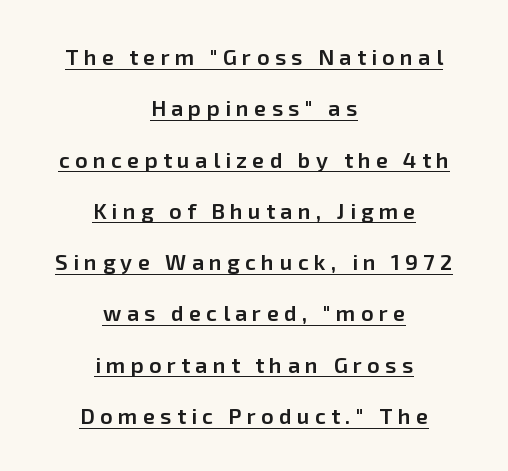
{"italic": "no", "bold": "semi", "underline": "yes", "align": "center", "line_spacing": "loose", "line_spacing_ratio": 2.33, "letter_spacing": "wide", "letter_spacing_em": 0.24, "glyph_px": 22}
